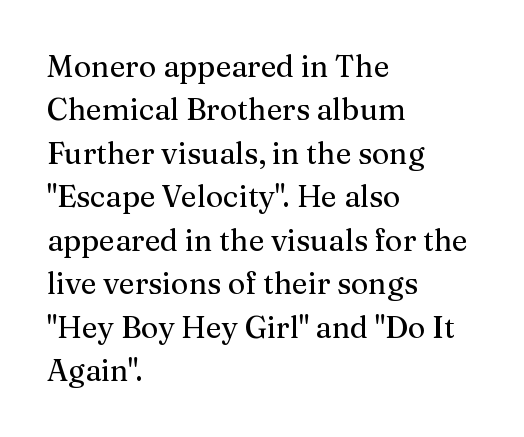
The image shows 30 px serif type, upright; set left-aligned, normal line spacing (1.45x), normal letter spacing, not underlined; medium stroke contrast and a medium x-height.
